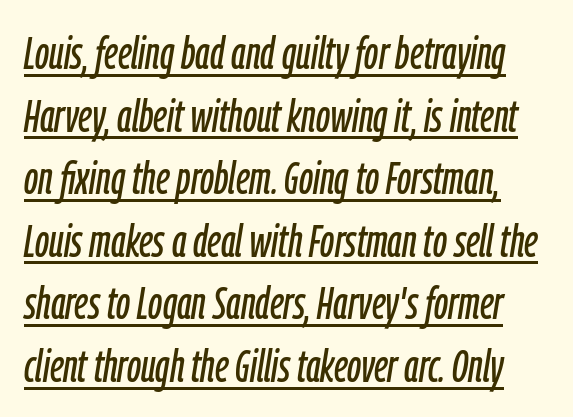
Q: Is the text italic (slanted)? A: Yes, it leans right by about 9 degrees.
Q: Is the text underlined? A: Yes.
Q: Is the spacing between letters normal or unusually wide? A: Normal.
Q: Is the spacing between lines tight, normal or loose? A: Normal.
Q: Width (condensed, normal, or wide)? A: Condensed.
Q: Stroke contrast? A: Low.
Q: x-height? A: Medium.
Q: Monospaced? A: No.
